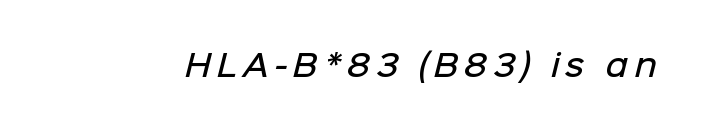
Q: Is the text bold? A: Semi-bold.
Q: Is the typeface a serif or a sans-serif typeface? A: Sans-serif.
Q: Is the text underlined? A: No.
Q: Is the spacing between letters normal or unusually wide? A: Unusually wide.
Q: Width (condensed, normal, or wide)? A: Normal.
Q: Stroke contrast? A: Low.
Q: x-height? A: Medium.
Q: Monospaced? A: No.
